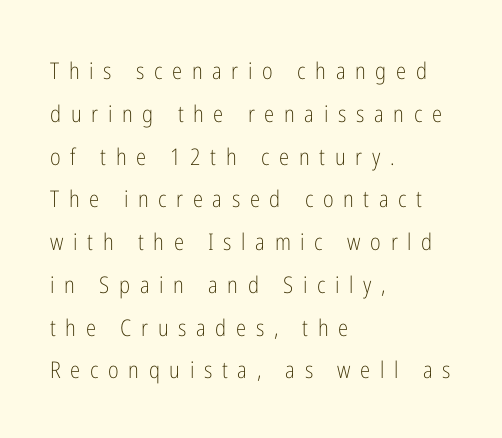
The passage is arranged the way most books set body copy — flush left. Ordinary non-slanted type is in use. Letter spacing: wide. The words here are not underlined. Stroke mass is kept to a normal reading level or below.
